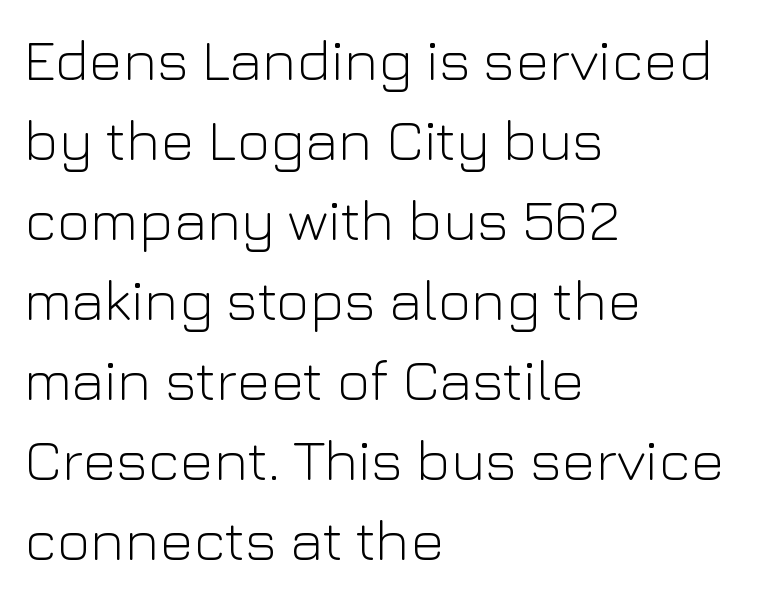
There is no visible air inserted between adjacent glyphs. Students, observe: this is what conventionally led text looks like. Caption: face not bold, strokes unweighted. The lettering stays uniformly vertical, giving the passage a roman look. The type family on display is of the sans-serif kind.
